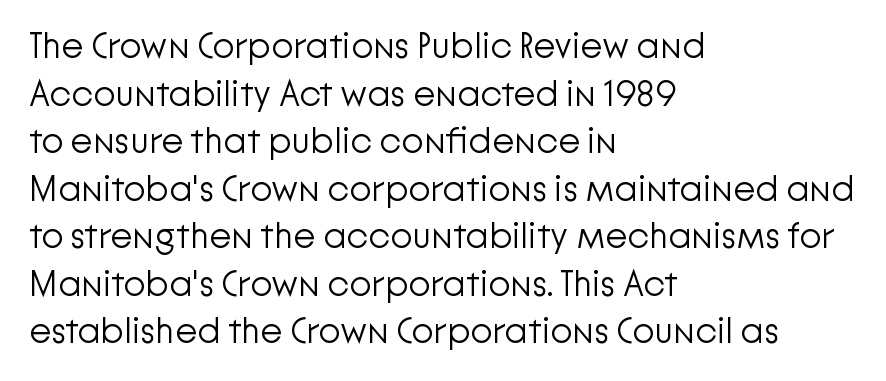
Stroke terminals: plain, sans-serif. A typesetter would call this proportional, since set widths differ per character. Nothing unusual about the tracking: characters are spaced as the font intends. The passage shown is not underscored anywhere. Each stroke keeps to a modest, everyday thickness or less.
